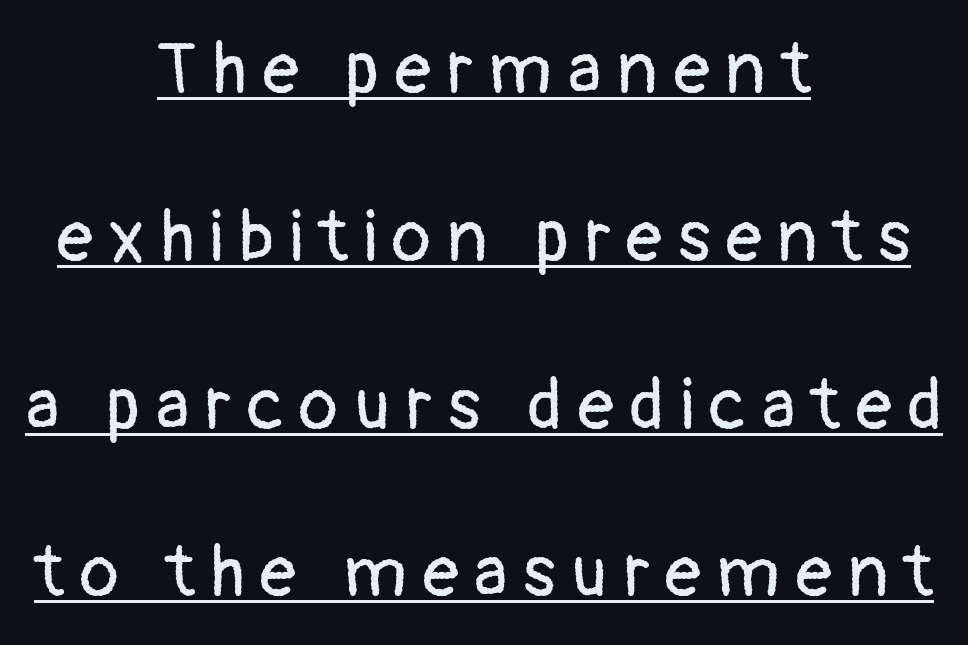
The passage shown is typed in a proportional face where columns would drift. No feet cap the strokes, marking this as sans-serif type. Weight class: somewhere from thin through regular. This rendering uses center alignment, leaving both contours irregular but symmetric. Honestly, the letter spacing is so wide it's the main thing you notice. The lines are spread far apart with generous leading.
